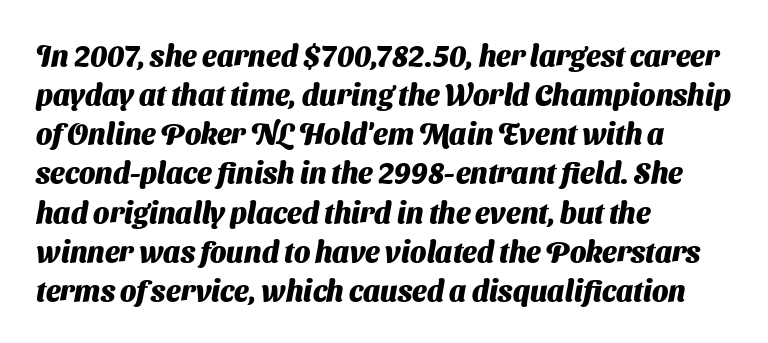
Weight: bold. Classification — sans serif. The setting favours the left margin, as ordinary paragraphs usually do. A normal amount of white space separates one row of letters from the next. No extra tracking has been applied to these lines. Glance below the letters and you will spot only blank space.
